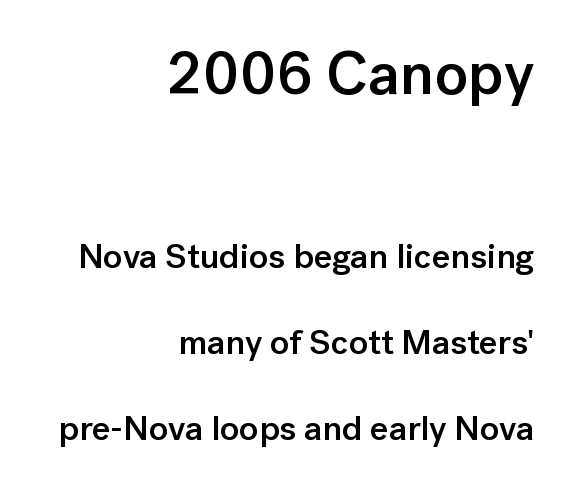
The image shows 61 px semibold sans-serif type, upright; set right-aligned, loose line spacing (2.45x), normal letter spacing, not underlined; the first (top) block is 1.74x larger; low stroke contrast and a medium x-height.
